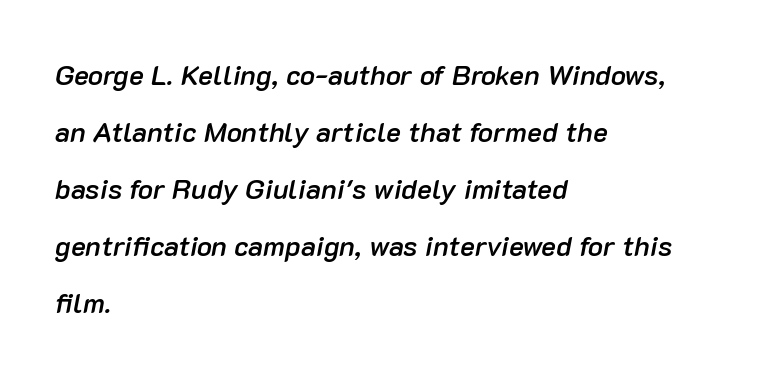
{"italic": "yes", "lean": "right", "slant_degrees": 10, "bold": "semi", "weight": "semibold", "width": "normal", "stroke_contrast": "low", "x_height": "medium", "monospaced": "no", "underline": "no", "align": "left", "line_spacing": "loose", "line_spacing_ratio": 2.04, "letter_spacing": "normal", "letter_spacing_em": 0.0, "glyph_px": 28}
